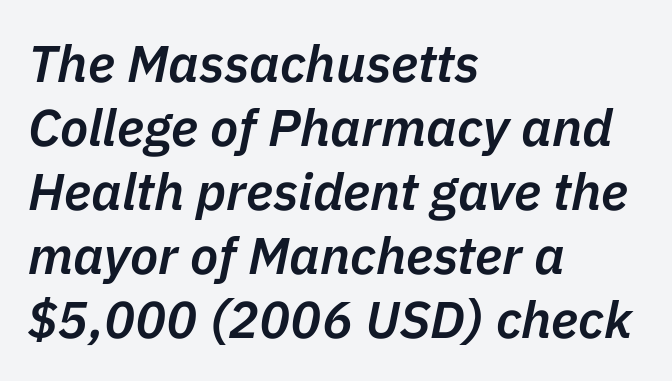
Spacing verdict: proportional, widths tailored to each character. Tall strokes in this sample are angled rather than plumb. Teacher's note: observe the even left margin — that is flush-left alignment. Slightly chunky letters — semibold, I'd say, not full bold. Does extra space separate the letters? No, they use regular spacing. Decoration check: the copy has no underline.
